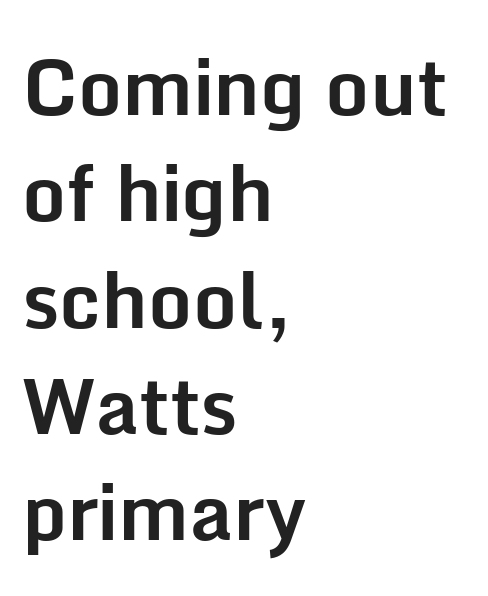
{"serif": "no", "italic": "no", "bold": "yes", "weight": "bold", "width": "normal", "stroke_contrast": "low", "x_height": "medium", "monospaced": "no", "underline": "no", "align": "left", "line_spacing": "normal", "line_spacing_ratio": 1.38, "letter_spacing": "normal", "letter_spacing_em": 0.0, "glyph_px": 77}
